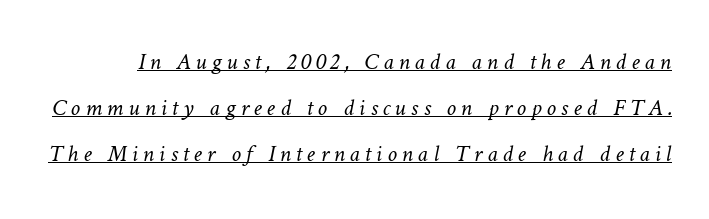
{"bold": "no", "underline": "yes", "line_spacing": "loose", "line_spacing_ratio": 1.92, "letter_spacing": "wide", "letter_spacing_em": 0.2, "glyph_px": 24}
